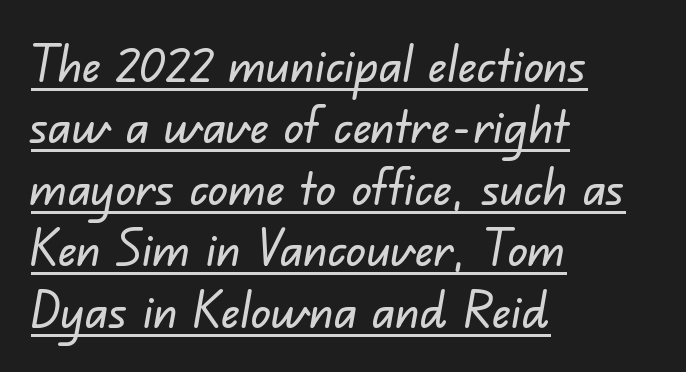
Q: Is the typeface a serif or a sans-serif typeface? A: Sans-serif.
Q: Is the text underlined? A: Yes.
Q: How is the paragraph aligned? A: Left-aligned.
Q: Is the spacing between letters normal or unusually wide? A: Normal.
Q: Width (condensed, normal, or wide)? A: Normal.
Q: Stroke contrast? A: Low.
Q: x-height? A: Small.
Q: Monospaced? A: No.
